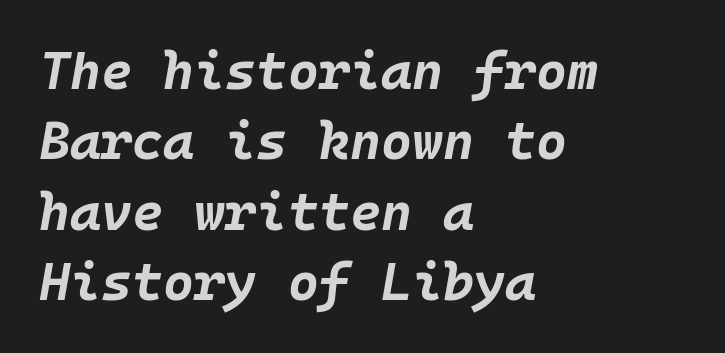
{"italic": "yes", "lean": "right", "slant_degrees": 10, "bold": "yes", "weight": "bold", "width": "normal", "stroke_contrast": "low", "x_height": "large", "monospaced": "yes", "underline": "no", "align": "left", "line_spacing": "normal", "line_spacing_ratio": 1.33, "letter_spacing": "normal", "letter_spacing_em": 0.0, "glyph_px": 53}
